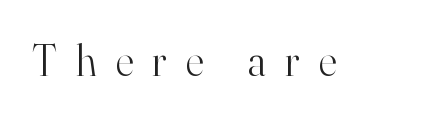
The image shows 44 px light serif type, upright; set unusually wide letter spacing (+0.43 em), not underlined; high stroke contrast and a small x-height.
